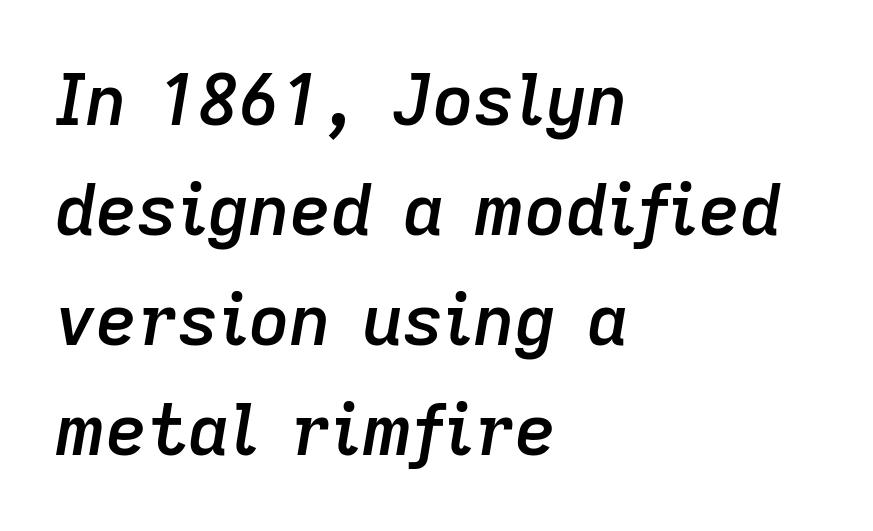
If you measured baseline to baseline, you'd find a middling distance. The setting favours the left margin, as ordinary paragraphs usually do. Here the glyphs are tracked normally, forming tight word shapes. The face used here is a semibold: visibly heavier than regular, lighter than bold.
